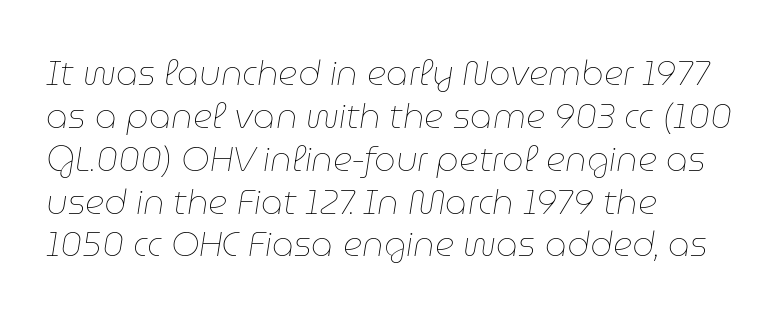
A quiet, ordinary-to-light weight characterises the typeface. Vertical spacing — default. The rag falls on the right side of this text block. The axis of the letterforms is tilted away from vertical.
